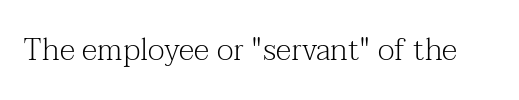
Q: Is the text bold? A: No.
Q: Is the text italic (slanted)? A: No, it is upright.
Q: Is the typeface a serif or a sans-serif typeface? A: Serif.
Q: Is the text underlined? A: No.
Q: Is the spacing between letters normal or unusually wide? A: Normal.
Q: Width (condensed, normal, or wide)? A: Normal.
Q: Stroke contrast? A: Medium.
Q: x-height? A: Medium.
Q: Monospaced? A: No.
